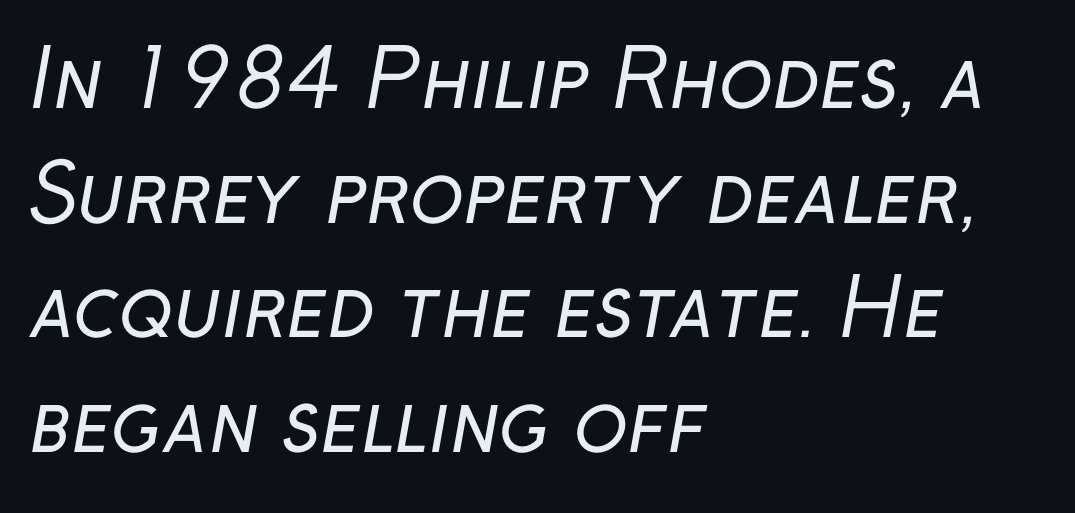
{"serif": "no", "bold": "no", "weight": "regular", "width": "normal", "stroke_contrast": "low", "x_height": "medium", "monospaced": "no", "underline": "no", "align": "left", "line_spacing": "normal", "line_spacing_ratio": 1.45, "letter_spacing": "normal", "letter_spacing_em": 0.0, "glyph_px": 79}
